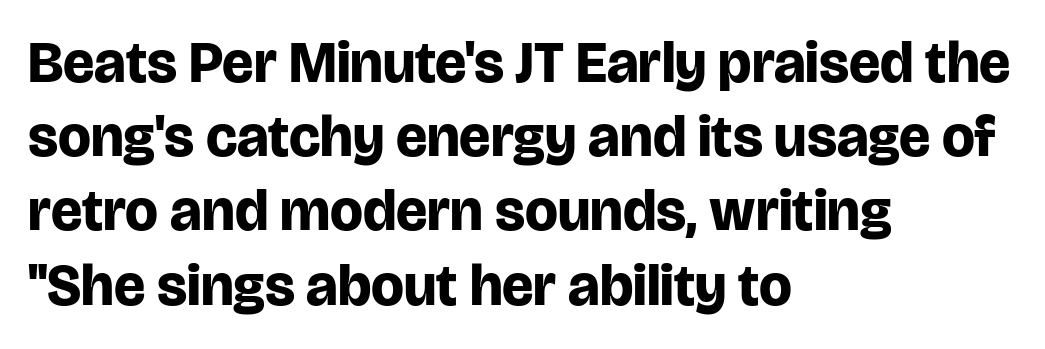
{"serif": "no", "italic": "no", "bold": "yes", "weight": "bold", "width": "normal", "stroke_contrast": "low", "x_height": "large", "monospaced": "no", "underline": "no", "align": "left", "line_spacing": "normal", "line_spacing_ratio": 1.28, "letter_spacing": "normal", "letter_spacing_em": 0.0, "glyph_px": 58}
